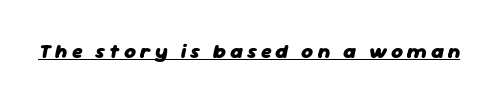
The image shows 20 px bold type, italic (leaning right); set unusually wide letter spacing (+0.2 em), underlined.
